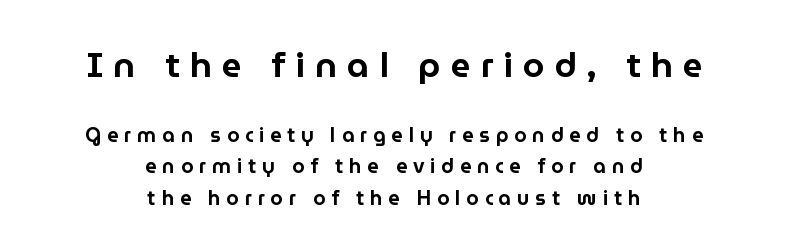
Q: Is the text italic (slanted)? A: No, it is upright.
Q: Is the typeface a serif or a sans-serif typeface? A: Sans-serif.
Q: Is the text underlined? A: No.
Q: How is the paragraph aligned? A: Centered.
Q: Is the spacing between letters normal or unusually wide? A: Unusually wide.
Q: Is the spacing between lines tight, normal or loose? A: Normal.
Q: Which block of text is set in a larger size, the first (top) or the second (bottom)? A: The first (top) one.
Q: Width (condensed, normal, or wide)? A: Normal.
Q: Stroke contrast? A: Low.
Q: x-height? A: Medium.
Q: Monospaced? A: No.
